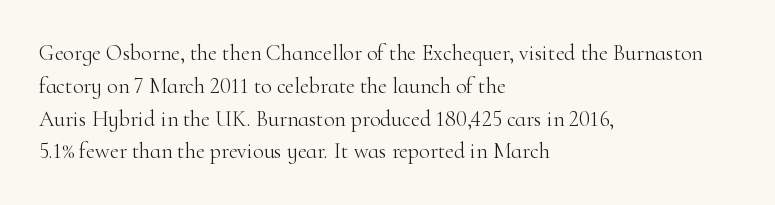
The image shows 22 px text type, upright; set left-aligned, normal line spacing (1.49x), normal letter spacing, not underlined.
